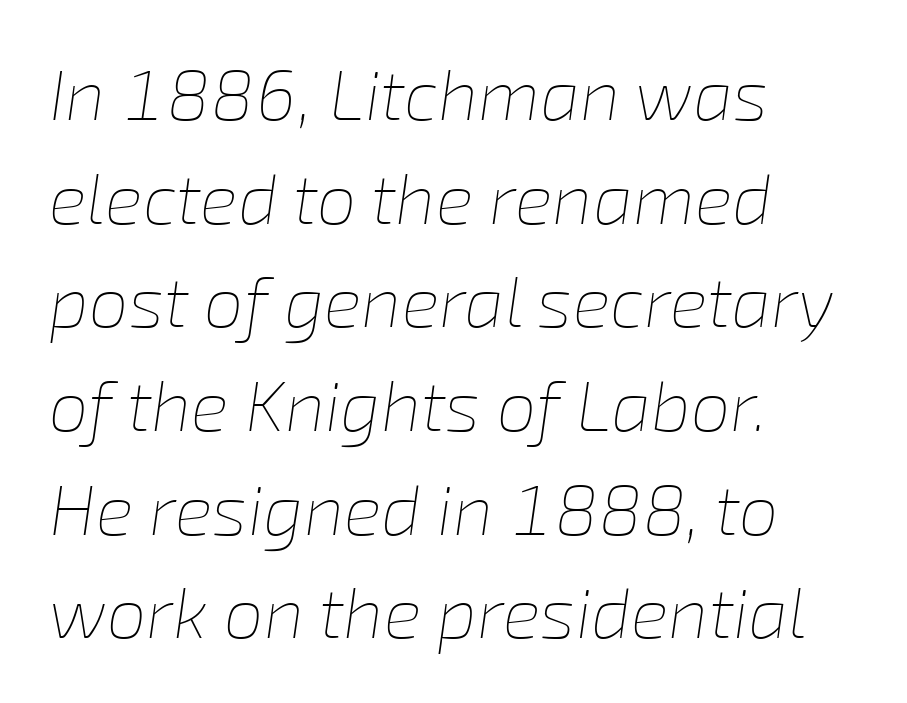
Q: Is the text bold? A: No.
Q: Is the text italic (slanted)? A: Yes, it leans right by about 8 degrees.
Q: Is the text underlined? A: No.
Q: How is the paragraph aligned? A: Left-aligned.
Q: Is the spacing between letters normal or unusually wide? A: Normal.
Q: Is the spacing between lines tight, normal or loose? A: Normal.
Q: Width (condensed, normal, or wide)? A: Normal.
Q: Stroke contrast? A: Low.
Q: x-height? A: Medium.
Q: Monospaced? A: No.
